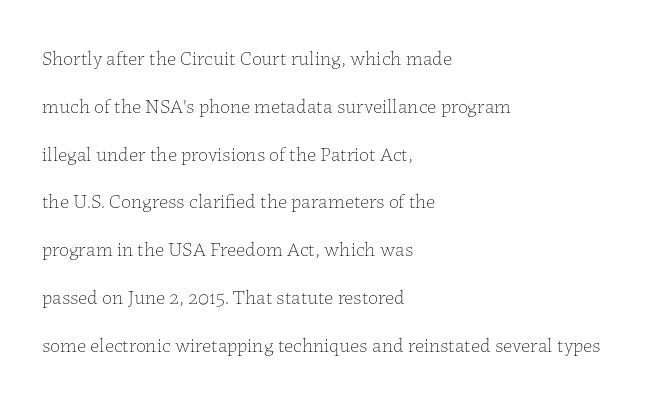
The compositor pushed each line to the left boundary. Notice how the stems are strictly vertical — no italics here. The line-height multiplier appears high, well above default. This rendering leaves character spacing at its baseline value.
